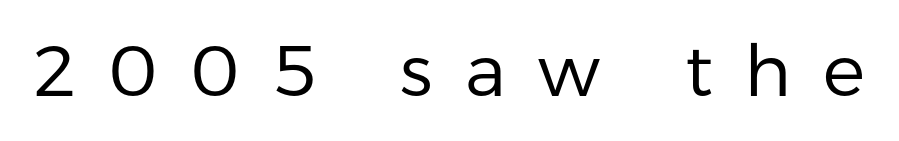
Words float on clear page, feet unadorned. Classification — sans serif. Vertical stems look standard width or narrower in stroke. Look at the tracking — it's clearly loosened, letters drifting apart. The passage shown is typed in a proportional face where columns would drift.
